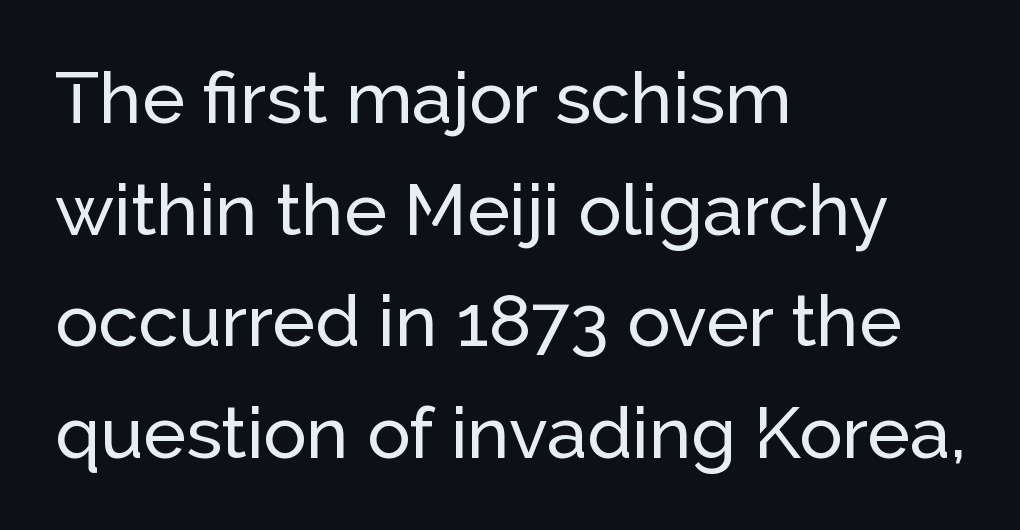
Q: Is the text italic (slanted)? A: No, it is upright.
Q: Is the typeface a serif or a sans-serif typeface? A: Sans-serif.
Q: Is the text underlined? A: No.
Q: How is the paragraph aligned? A: Left-aligned.
Q: Is the spacing between letters normal or unusually wide? A: Normal.
Q: Is the spacing between lines tight, normal or loose? A: Normal.
Q: Width (condensed, normal, or wide)? A: Normal.
Q: Stroke contrast? A: Low.
Q: x-height? A: Medium.
Q: Monospaced? A: No.
